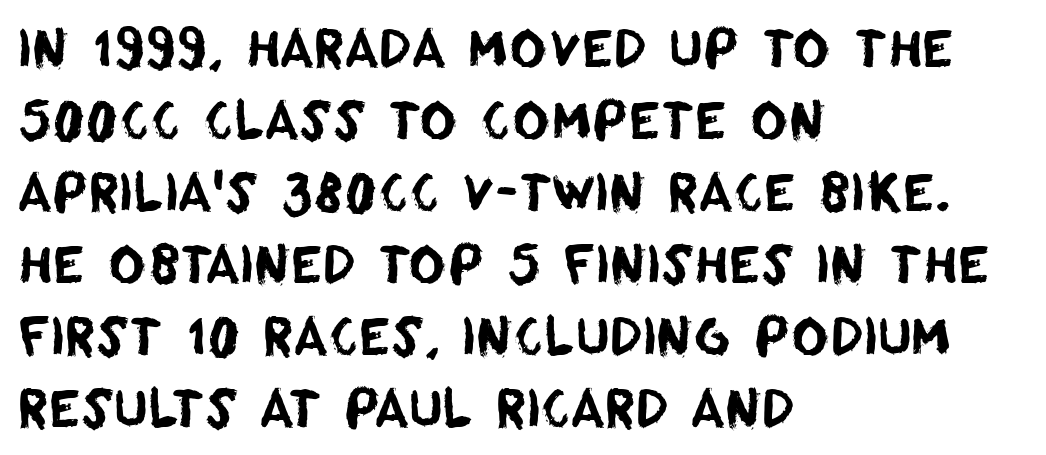
{"serif": "no", "width": "normal", "stroke_contrast": "low", "x_height": "large", "monospaced": "no", "underline": "no", "align": "left", "line_spacing": "normal", "line_spacing_ratio": 1.41, "letter_spacing": "normal", "letter_spacing_em": 0.0, "glyph_px": 51}
